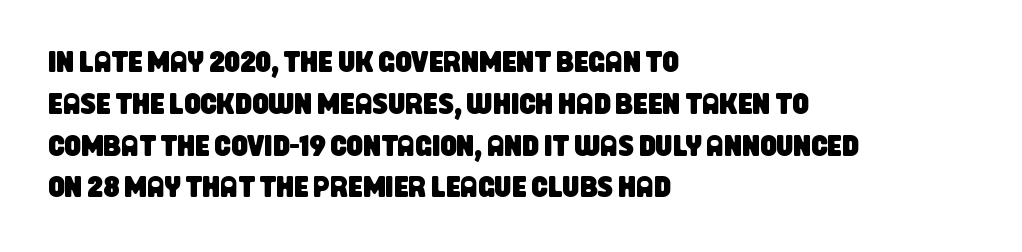
{"serif": "no", "width": "condensed", "stroke_contrast": "low", "x_height": "large", "monospaced": "no", "underline": "no", "align": "left", "line_spacing": "normal", "line_spacing_ratio": 1.44, "letter_spacing": "normal", "letter_spacing_em": 0.0, "glyph_px": 29}
